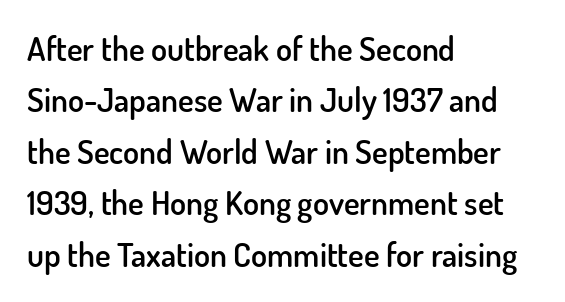
Regarding serifs, this sample does without them. Anything drawn beneath the words? Only blank space. The paragraph shown leans on its left margin. In terms of leading, this rendering sits right in the middle.
